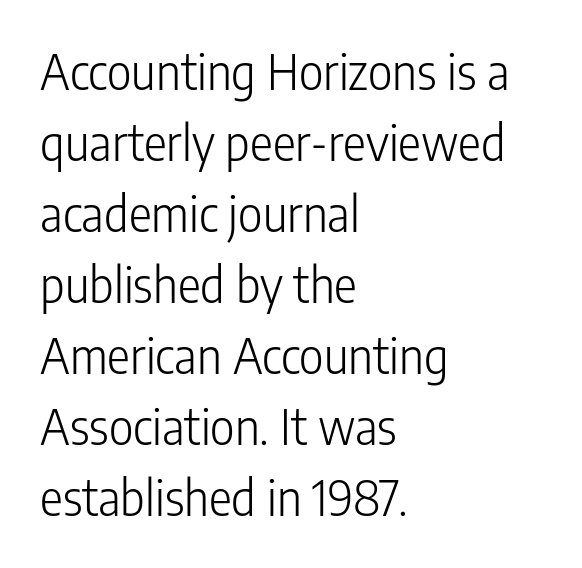
{"serif": "no", "italic": "no", "bold": "no", "weight": "light", "width": "condensed", "stroke_contrast": "low", "x_height": "medium", "monospaced": "no", "underline": "no", "align": "left", "line_spacing": "normal", "line_spacing_ratio": 1.48, "letter_spacing": "normal", "letter_spacing_em": 0.0, "glyph_px": 48}
